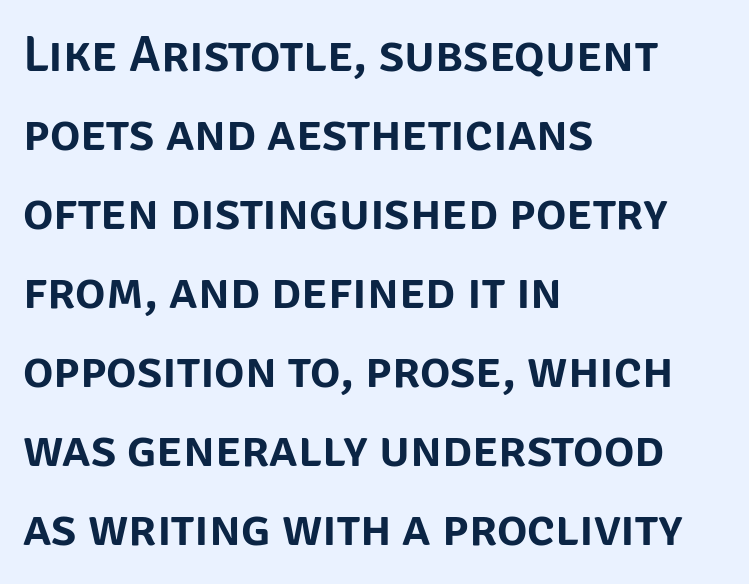
The image shows 51 px sans-serif type, upright; set left-aligned, normal line spacing (1.55x), normal letter spacing, not underlined; low stroke contrast and a large x-height.
